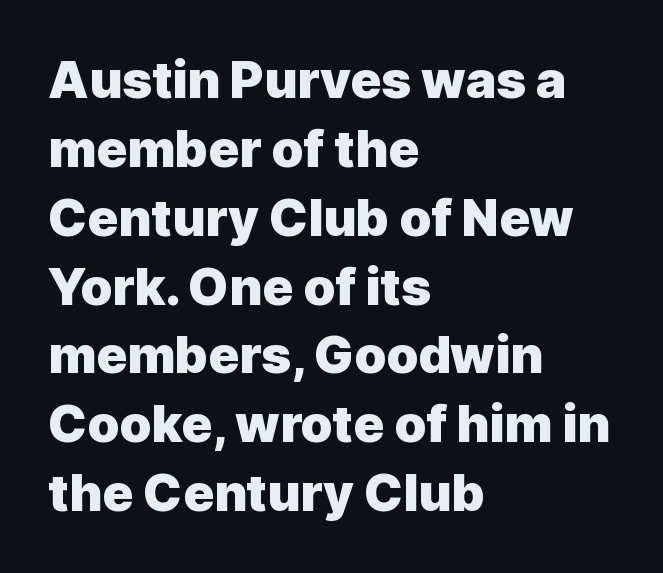
The image shows 51 px heavy sans-serif type, upright; set left-aligned, normal line spacing (1.35x), normal letter spacing, not underlined; a medium x-height.
